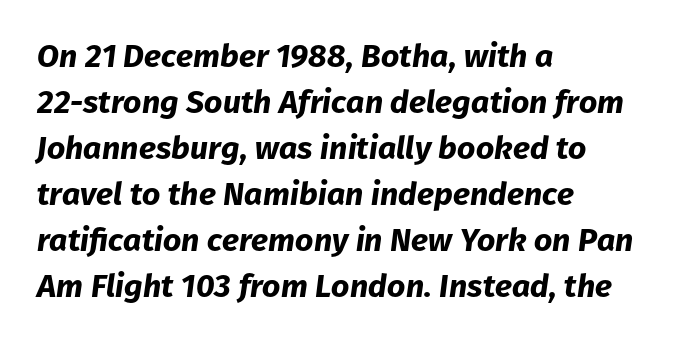
The image shows 32 px bold type, italic (leaning right); set left-aligned, normal line spacing (1.44x), normal letter spacing, not underlined; low stroke contrast and a medium x-height.
